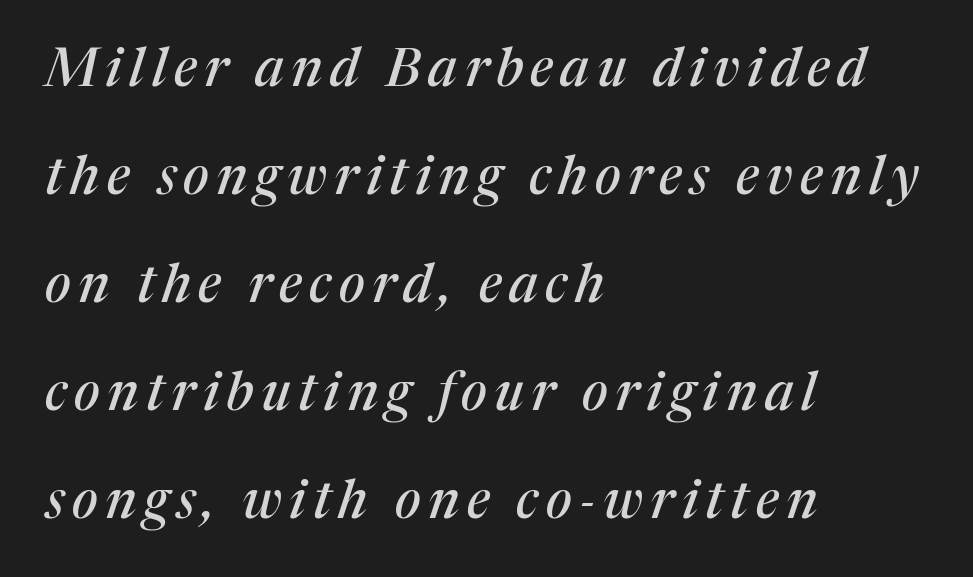
The image shows 53 px serif type, italic (leaning right); set left-aligned, loose line spacing (2.04x), not underlined; medium stroke contrast and a medium x-height.
